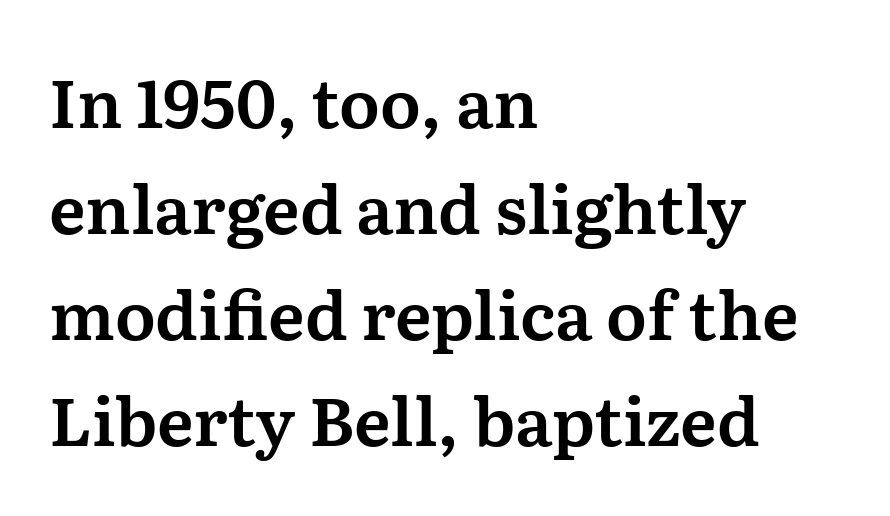
Q: Is the text italic (slanted)? A: No, it is upright.
Q: Is the typeface a serif or a sans-serif typeface? A: Serif.
Q: Is the text underlined? A: No.
Q: How is the paragraph aligned? A: Left-aligned.
Q: Is the spacing between letters normal or unusually wide? A: Normal.
Q: Is the spacing between lines tight, normal or loose? A: Normal.
Q: Width (condensed, normal, or wide)? A: Normal.
Q: Stroke contrast? A: Medium.
Q: x-height? A: Medium.
Q: Monospaced? A: No.
